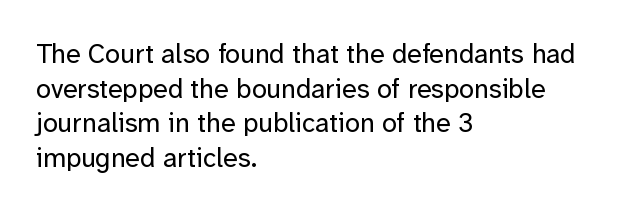
{"italic": "no", "bold": "no", "underline": "no", "align": "left", "line_spacing": "normal", "line_spacing_ratio": 1.28, "letter_spacing": "normal", "letter_spacing_em": 0.0, "glyph_px": 27}
